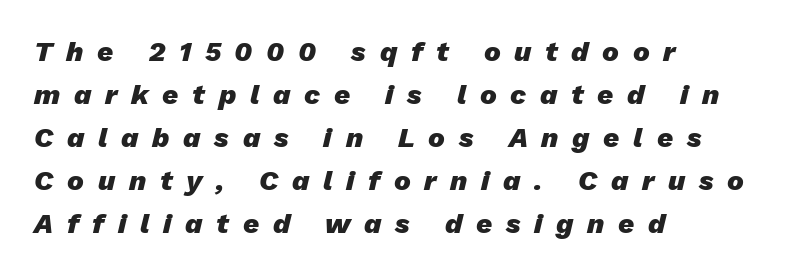
{"italic": "yes", "lean": "right", "slant_degrees": 13, "bold": "yes", "weight": "heavy", "width": "normal", "stroke_contrast": "low", "x_height": "medium", "monospaced": "no", "underline": "no", "align": "left", "line_spacing": "normal", "line_spacing_ratio": 1.54, "letter_spacing": "wide", "letter_spacing_em": 0.49, "glyph_px": 28}
